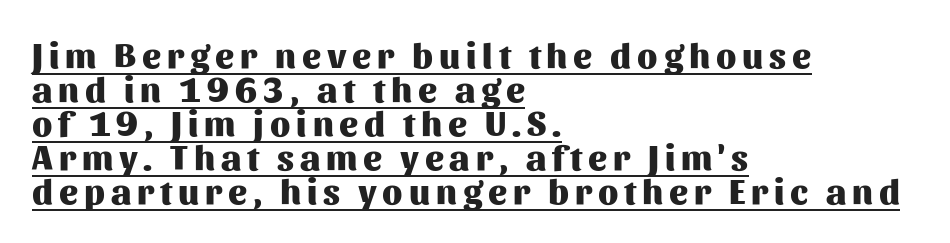
The letters stand straight up with perfectly vertical stems. Each line starts at the same left margin while the right side varies. The face used here is a sans, in the tradition of grotesques and geometrics. Think of a printed novel: that variable character pitch is what you see here. Does the weight exceed regular? Yes, all the way to bold.
